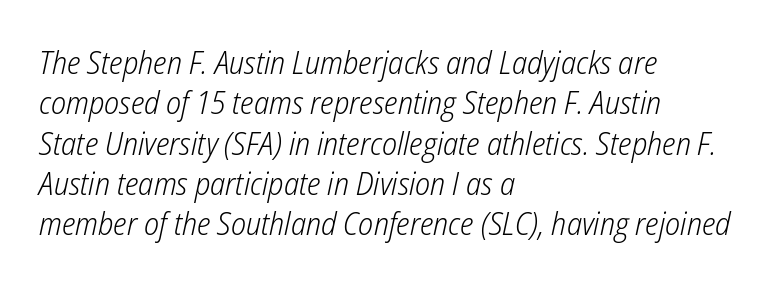
Q: Is the text bold? A: No.
Q: Is the text italic (slanted)? A: Yes, it leans right by about 12 degrees.
Q: Is the text underlined? A: No.
Q: How is the paragraph aligned? A: Left-aligned.
Q: Is the spacing between letters normal or unusually wide? A: Normal.
Q: Is the spacing between lines tight, normal or loose? A: Normal.
Q: Width (condensed, normal, or wide)? A: Condensed.
Q: Stroke contrast? A: Low.
Q: x-height? A: Medium.
Q: Monospaced? A: No.
